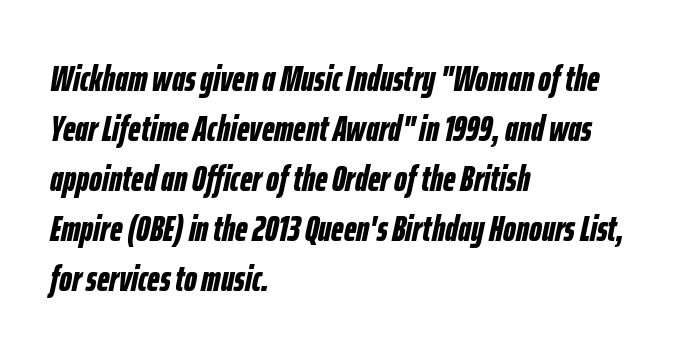
There's an unmistakable incline to the writing here. Nobody touched the tracking dial on this one. This is heavy type, rendered in bold. The face used here is proportionally spaced, like ordinary book or web type. One-word summary of the alignment: left.
